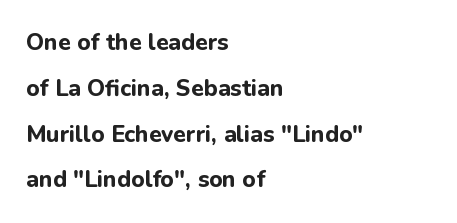
The image shows 23 px bold type, upright; set left-aligned, loose line spacing (1.99x), normal letter spacing, not underlined.
